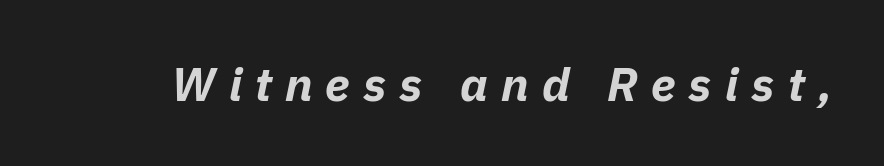
Type without underlining. In terms of posture, this sample is oblique. The face used here is rendered with a markedly widened letterfit. In terms of weight, the rendering is a true, heavy bold.
